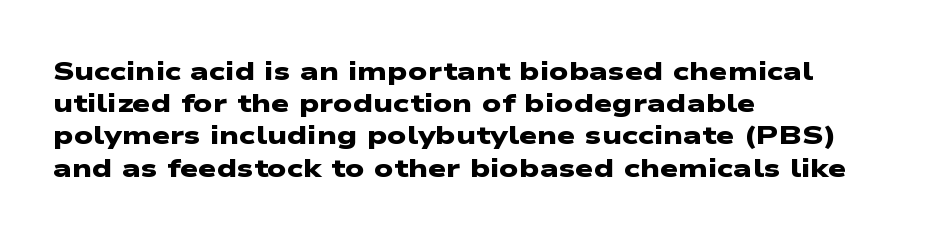
The image shows 26 px bold type; set left-aligned, line spacing 1.24x, normal letter spacing, not underlined.
